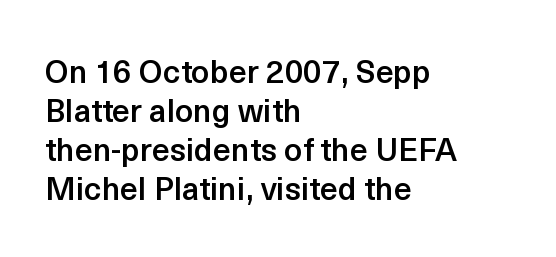
{"serif": "no", "italic": "no", "bold": "semi", "weight": "semibold", "width": "normal", "x_height": "medium", "monospaced": "no", "underline": "no", "align": "left", "line_spacing_ratio": 1.22, "letter_spacing": "normal", "letter_spacing_em": 0.0, "glyph_px": 32}
